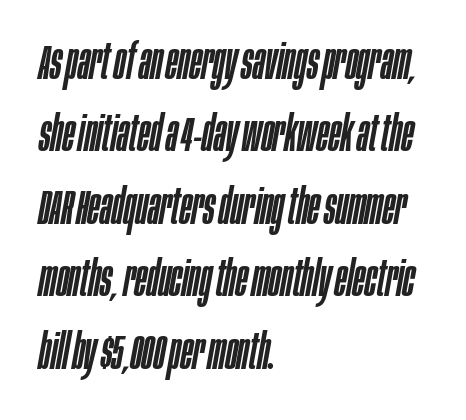
Q: Is the text italic (slanted)? A: Yes, it leans right by about 10 degrees.
Q: Is the text underlined? A: No.
Q: How is the paragraph aligned? A: Left-aligned.
Q: Is the spacing between letters normal or unusually wide? A: Normal.
Q: Is the spacing between lines tight, normal or loose? A: Normal.
Q: Width (condensed, normal, or wide)? A: Condensed.
Q: Stroke contrast? A: Low.
Q: x-height? A: Large.
Q: Monospaced? A: No.
